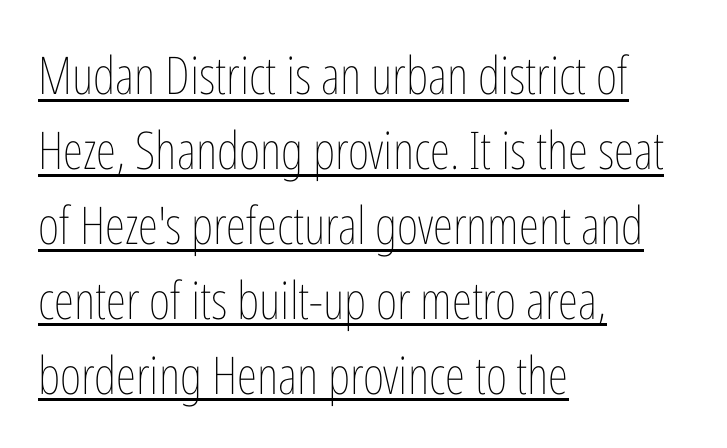
{"italic": "no", "bold": "no", "weight": "thin", "width": "condensed", "stroke_contrast": "low", "x_height": "medium", "monospaced": "no", "underline": "yes", "align": "left", "line_spacing": "normal", "line_spacing_ratio": 1.44, "letter_spacing": "normal", "letter_spacing_em": 0.0, "glyph_px": 52}
